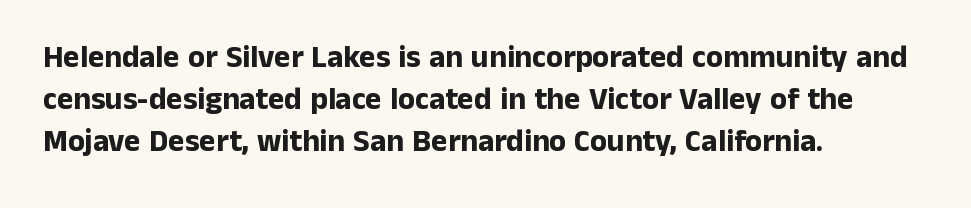
The area under the type is left untouched. Students, observe: this is what conventionally led text looks like. The letters advance in unequal steps, a hallmark of proportional type. Typesetter's note: full bold, strokes at maximum text heaviness. Nope, no serifs anywhere on these letters.
